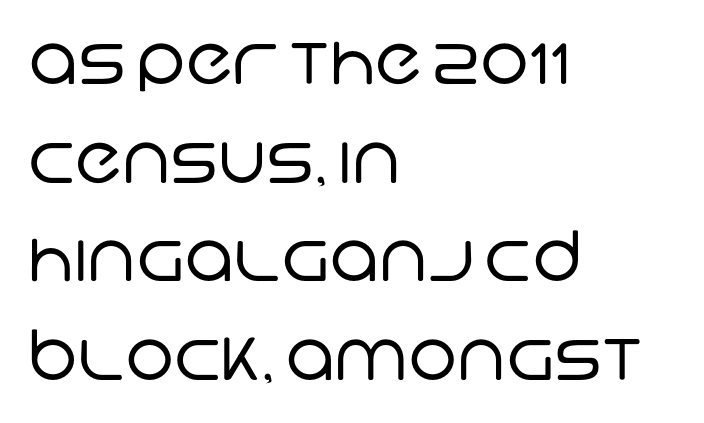
{"serif": "no", "bold": "no", "weight": "regular", "width": "normal", "stroke_contrast": "low", "x_height": "large", "monospaced": "no", "underline": "no", "align": "left", "line_spacing": "normal", "line_spacing_ratio": 1.43, "letter_spacing": "normal", "letter_spacing_em": 0.0, "glyph_px": 69}
